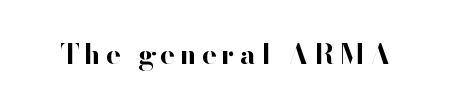
The axis of the letterforms is exactly vertical. Type style note: lacks serifs. The space beneath each line is pristine and unruled. These lines are rendered in a variable-pitch font. Its strokes are broad and dark, the hallmark of bold type.
